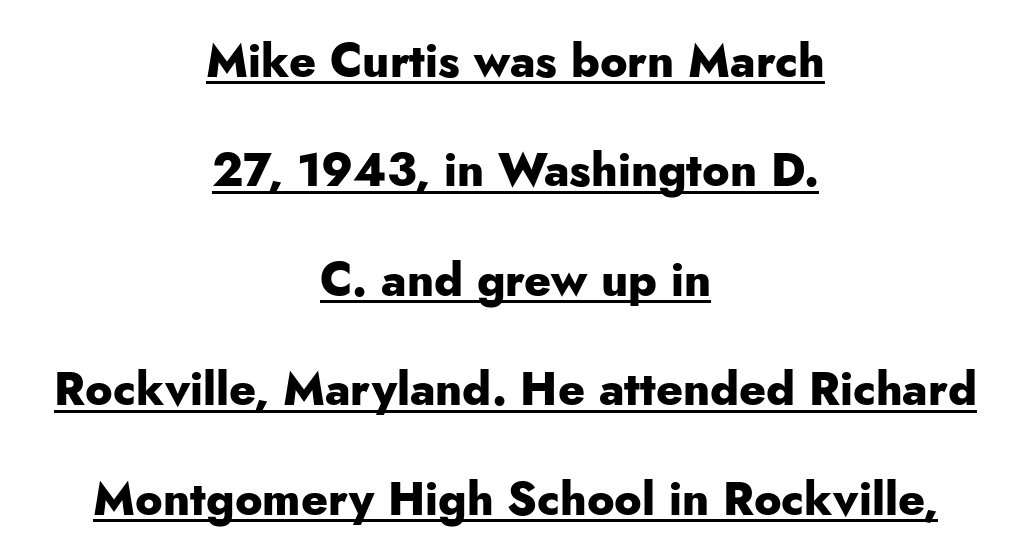
{"serif": "no", "italic": "no", "bold": "yes", "weight": "heavy", "width": "normal", "stroke_contrast": "low", "x_height": "small", "monospaced": "no", "underline": "yes", "align": "center", "line_spacing": "loose", "line_spacing_ratio": 2.38, "letter_spacing": "normal", "letter_spacing_em": 0.0, "glyph_px": 46}
